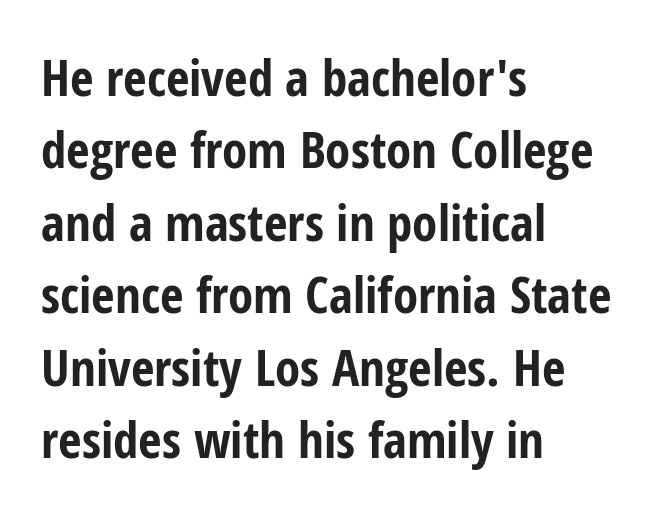
Looks like regular typesetting: each glyph gets only the width it needs. These lines were composed using upright roman letters. No extra tracking has been applied to these lines. The specimen omits any rule beneath the text block's lines. In terms of letterform style, serifs are entirely absent.
